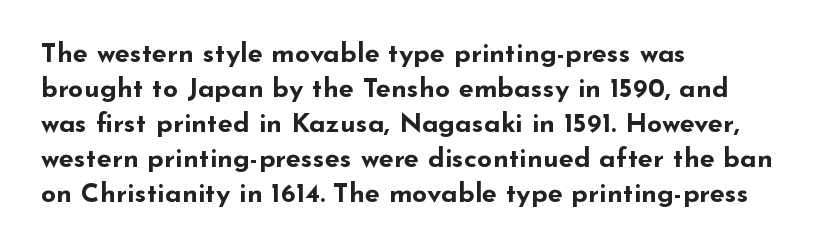
{"italic": "no", "bold": "yes", "underline": "no", "align": "left", "line_spacing": "normal", "line_spacing_ratio": 1.3, "letter_spacing": "normal", "letter_spacing_em": 0.0, "glyph_px": 27}
